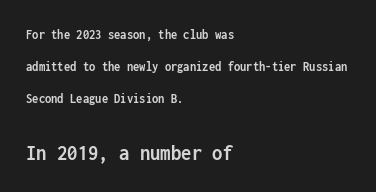
The characters look thick and weighty, a clear bold. All the whitespace from short lines collects on the right. Larger block? The one below; the one above is distinctly smaller. Check under the words: just untouched page.
